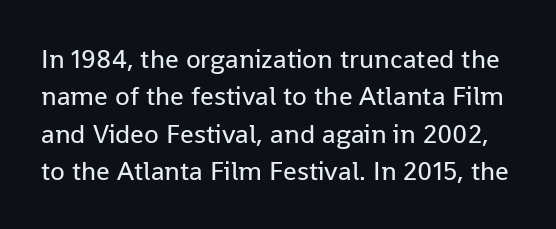
Q: Is the text bold? A: No.
Q: Is the text italic (slanted)? A: No, it is upright.
Q: Is the text underlined? A: No.
Q: Is the spacing between letters normal or unusually wide? A: Normal.
Q: Is the spacing between lines tight, normal or loose? A: Normal.
